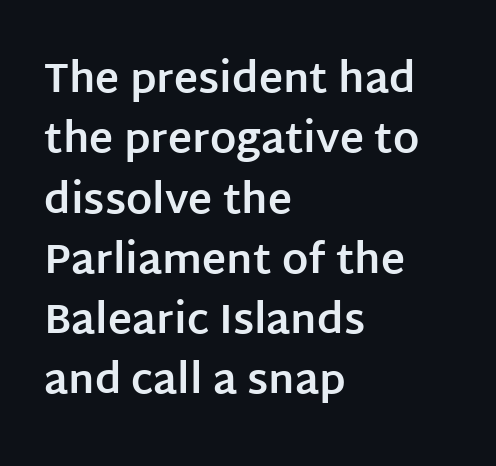
The image shows 41 px bold sans-serif type, upright; set left-aligned, normal line spacing (1.47x), normal letter spacing, not underlined; low stroke contrast and a large x-height.
